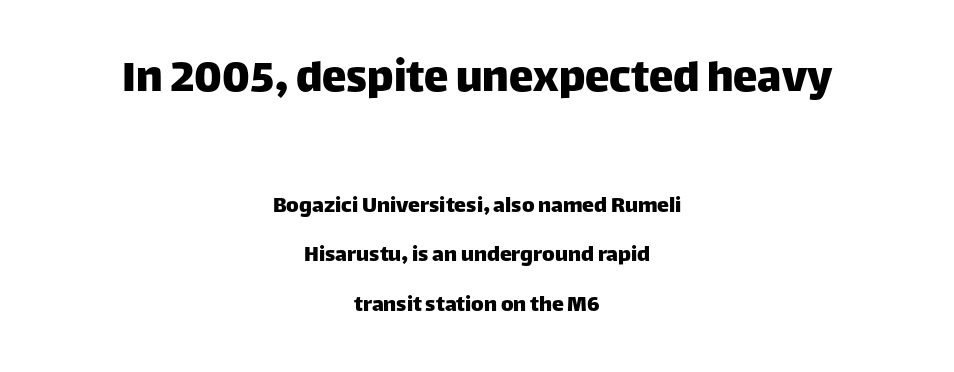
{"serif": "no", "italic": "no", "width": "normal", "stroke_contrast": "low", "x_height": "large", "monospaced": "no", "underline": "no", "align": "center", "line_spacing": "loose", "line_spacing_ratio": 2.07, "letter_spacing": "normal", "letter_spacing_em": 0.0, "larger_block": "first", "size_ratio": 2.04, "glyph_px": 49}
